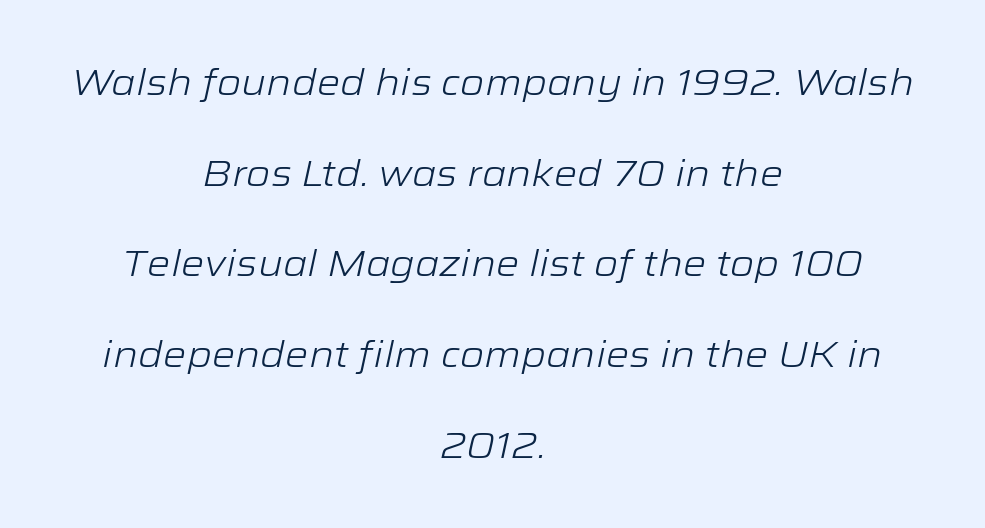
The image shows 37 px light, wide type, italic (leaning right); set centered, loose line spacing (2.45x), normal letter spacing, not underlined; low stroke contrast and a medium x-height.
